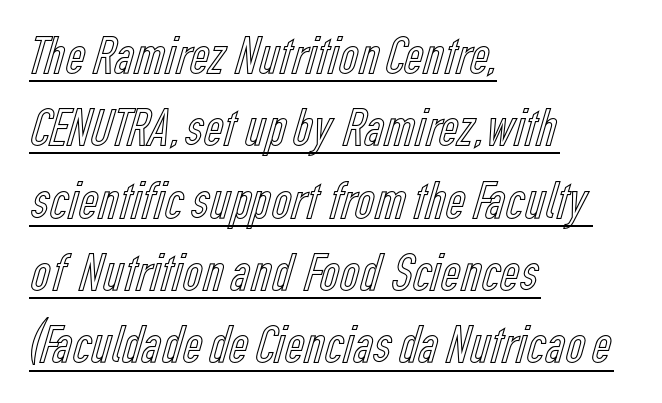
Here the designer chose a conventional face with non-uniform glyph widths. Quick note: interline space is typical. The face used here is rendered with its standard letterfit. Honestly, the underline is the first thing you notice here.
